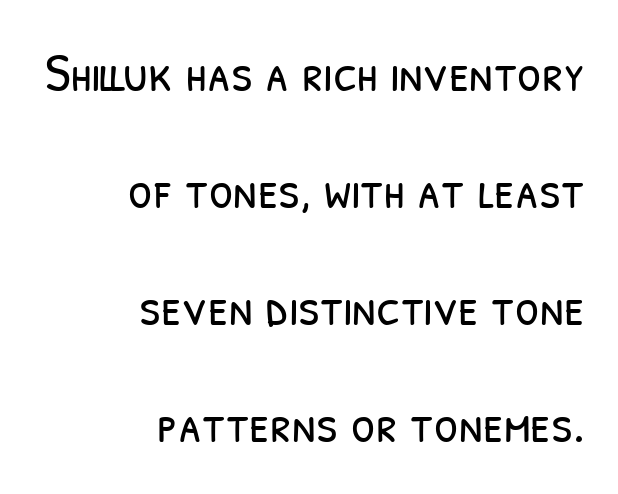
Q: Is the text bold? A: No.
Q: Is the typeface a serif or a sans-serif typeface? A: Sans-serif.
Q: Is the text underlined? A: No.
Q: How is the paragraph aligned? A: Right-aligned.
Q: Is the spacing between letters normal or unusually wide? A: Normal.
Q: Is the spacing between lines tight, normal or loose? A: Loose.
Q: Width (condensed, normal, or wide)? A: Condensed.
Q: Stroke contrast? A: Low.
Q: x-height? A: Medium.
Q: Monospaced? A: No.
